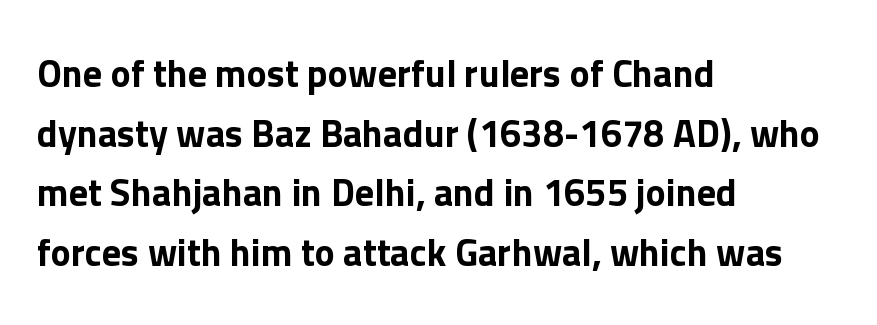
{"serif": "no", "italic": "no", "width": "normal", "stroke_contrast": "low", "x_height": "medium", "monospaced": "no", "underline": "no", "align": "left", "line_spacing": "normal", "line_spacing_ratio": 1.57, "letter_spacing": "normal", "letter_spacing_em": 0.0, "glyph_px": 38}
